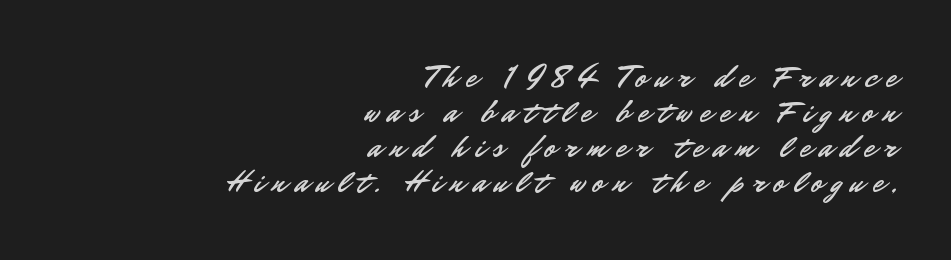
{"serif": "no", "width": "normal", "stroke_contrast": "low", "x_height": "small", "monospaced": "no", "underline": "no", "align": "right", "line_spacing": "tight", "line_spacing_ratio": 1.13, "letter_spacing": "wide", "letter_spacing_em": 0.29, "glyph_px": 31}
